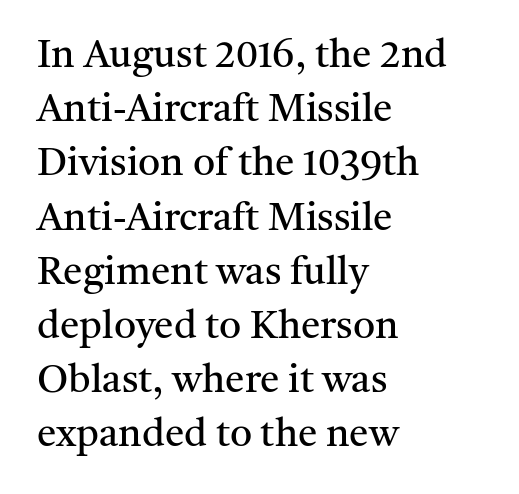
The image shows 39 px regular-weight serif type, upright; set left-aligned, normal line spacing (1.39x), normal letter spacing, not underlined; medium stroke contrast and a medium x-height.
